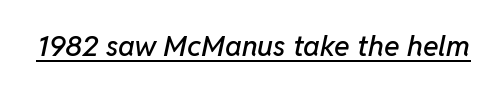
{"italic": "yes", "lean": "right", "slant_degrees": 11, "width": "normal", "stroke_contrast": "low", "x_height": "medium", "monospaced": "no", "underline": "yes", "letter_spacing": "normal", "letter_spacing_em": 0.0, "glyph_px": 29}
